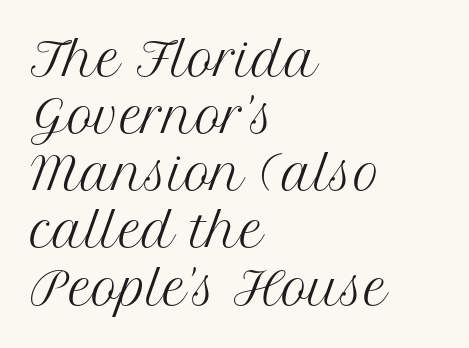
Q: Is the text bold? A: No.
Q: Is the text italic (slanted)? A: Yes.
Q: Is the typeface a serif or a sans-serif typeface? A: Serif.
Q: Is the text underlined? A: No.
Q: How is the paragraph aligned? A: Left-aligned.
Q: Is the spacing between letters normal or unusually wide? A: Normal.
Q: Is the spacing between lines tight, normal or loose? A: Normal.
Q: Width (condensed, normal, or wide)? A: Normal.
Q: Stroke contrast? A: Medium.
Q: x-height? A: Medium.
Q: Monospaced? A: No.
